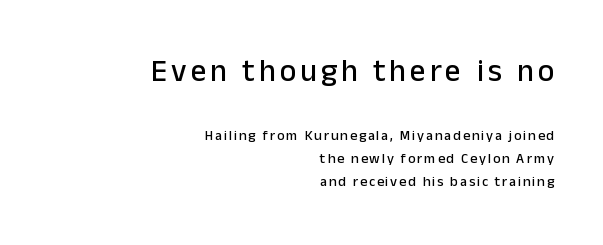
{"serif": "no", "italic": "no", "width": "normal", "stroke_contrast": "low", "x_height": "medium", "monospaced": "no", "underline": "no", "align": "right", "line_spacing": "normal", "line_spacing_ratio": 1.64, "larger_block": "first", "size_ratio": 2.21, "glyph_px": 31}
